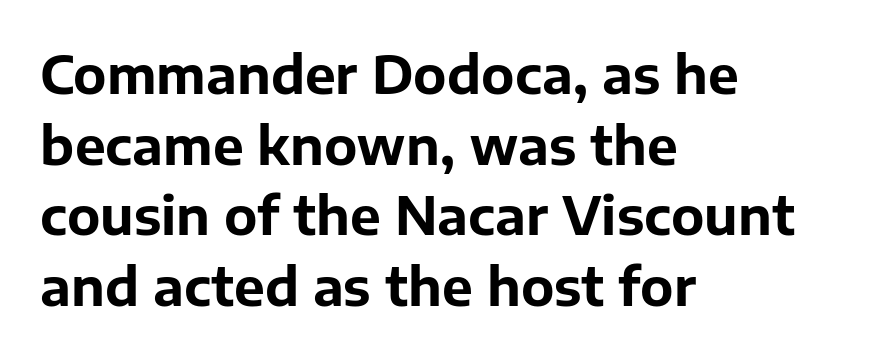
Letter spacing: default. Unmarked baselines from the first word to the last. No italicization has been applied; the sample stays upright. A typesetter would label this face a sans.
